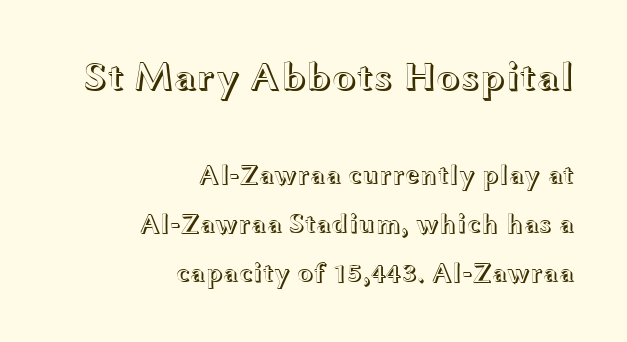
A typesetter would call this proportional, since set widths differ per character. If you drew a line through each stem, it would be perfectly vertical. Between these two stacked blocks, the higher one wins on size. Students, note that the glyphs here touch the page at normal intervals. Reading down the block, your eye finds every line finishing at a fixed right position. Quick note: underline off.
